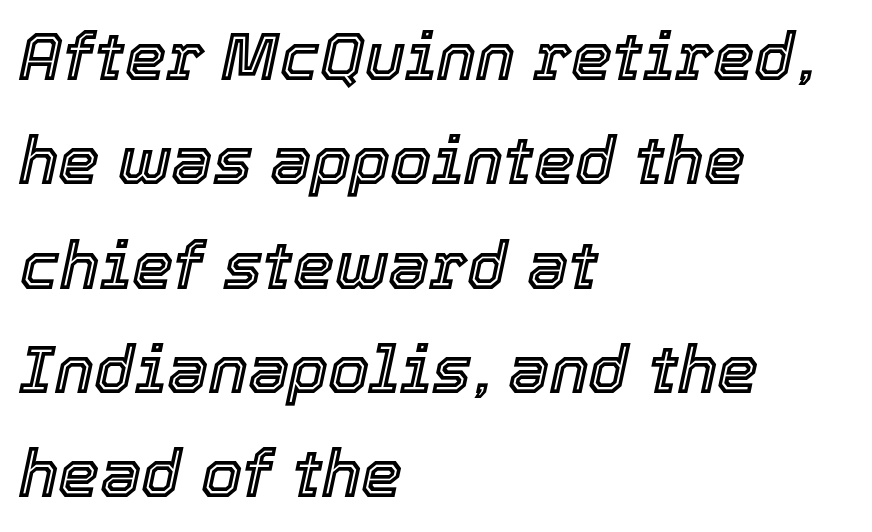
Q: Is the text italic (slanted)? A: Yes, it leans right by about 12 degrees.
Q: Is the text underlined? A: No.
Q: How is the paragraph aligned? A: Left-aligned.
Q: Is the spacing between letters normal or unusually wide? A: Normal.
Q: Is the spacing between lines tight, normal or loose? A: Normal.
Q: Width (condensed, normal, or wide)? A: Normal.
Q: x-height? A: Medium.
Q: Monospaced? A: No.
